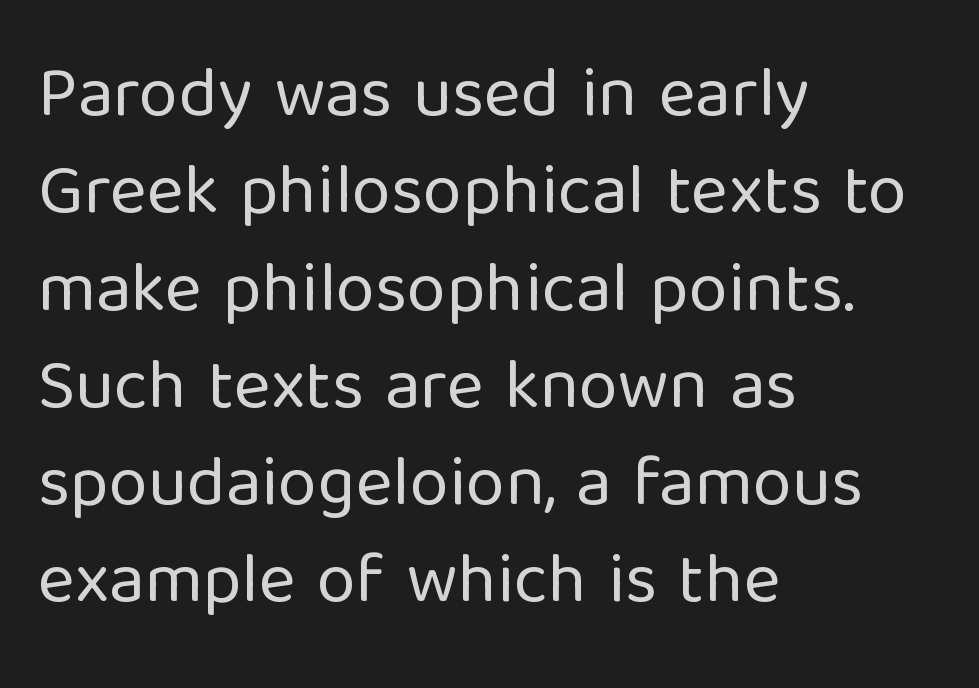
{"serif": "no", "italic": "no", "bold": "no", "weight": "regular", "width": "normal", "stroke_contrast": "low", "x_height": "medium", "monospaced": "no", "underline": "no", "align": "left", "line_spacing": "normal", "line_spacing_ratio": 1.37, "letter_spacing": "normal", "letter_spacing_em": 0.0, "glyph_px": 71}
